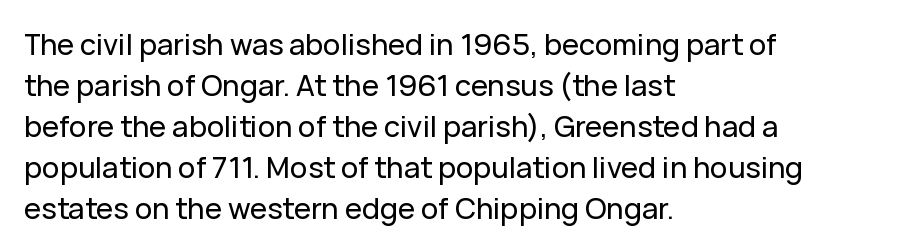
A bare baseline throughout the passage. The block of text has a typical density, with ordinary space between rows. Do the letters lean? They stand straight. The tracking reads as untouched default to a designer's eye.
